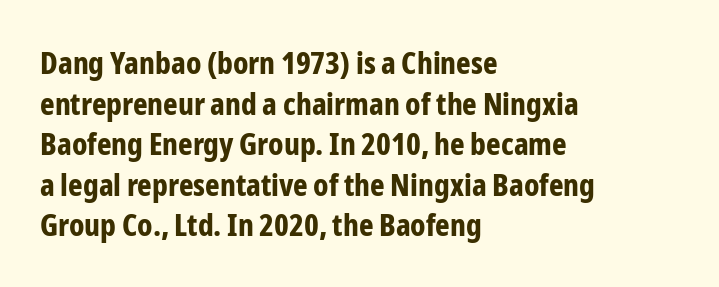
{"serif": "no", "italic": "no", "bold": "yes", "weight": "bold", "width": "condensed", "stroke_contrast": "low", "x_height": "medium", "monospaced": "no", "underline": "no", "align": "left", "line_spacing": "normal", "line_spacing_ratio": 1.31, "letter_spacing": "normal", "letter_spacing_em": 0.0, "glyph_px": 31}
